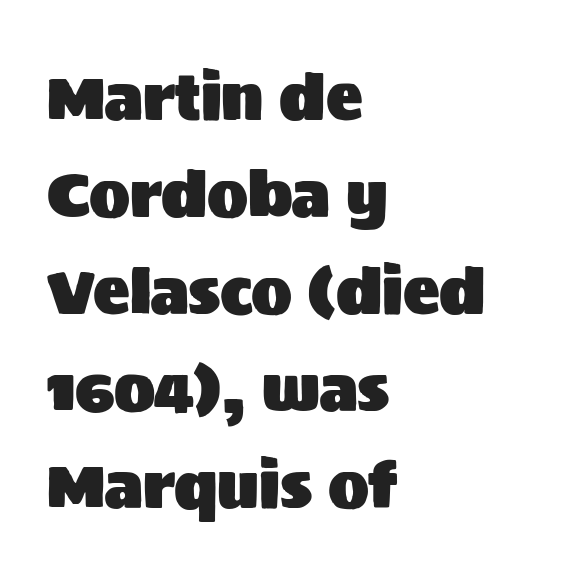
The rendering keeps characters at their native spacing. The area under the type is left untouched. The lettering stays uniformly vertical, giving the passage a roman look. Regarding leading, the lines here are spaced in the standard way. The font family rendered here belongs to the sans-serif group.
